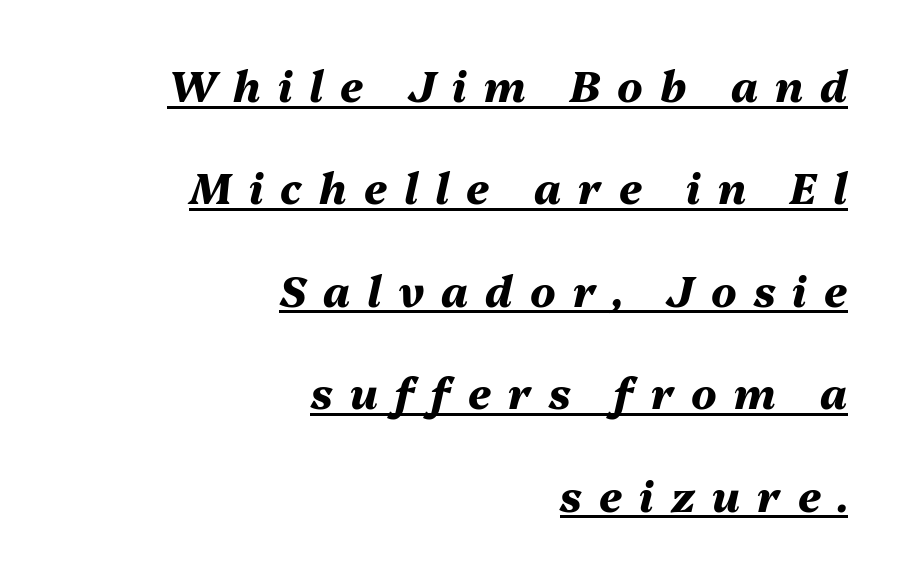
{"italic": "yes", "lean": "right", "slant_degrees": 13, "bold": "yes", "weight": "heavy", "width": "normal", "stroke_contrast": "medium", "x_height": "medium", "monospaced": "no", "underline": "yes", "align": "right", "line_spacing": "loose", "line_spacing_ratio": 2.44, "letter_spacing": "wide", "letter_spacing_em": 0.41, "glyph_px": 42}
